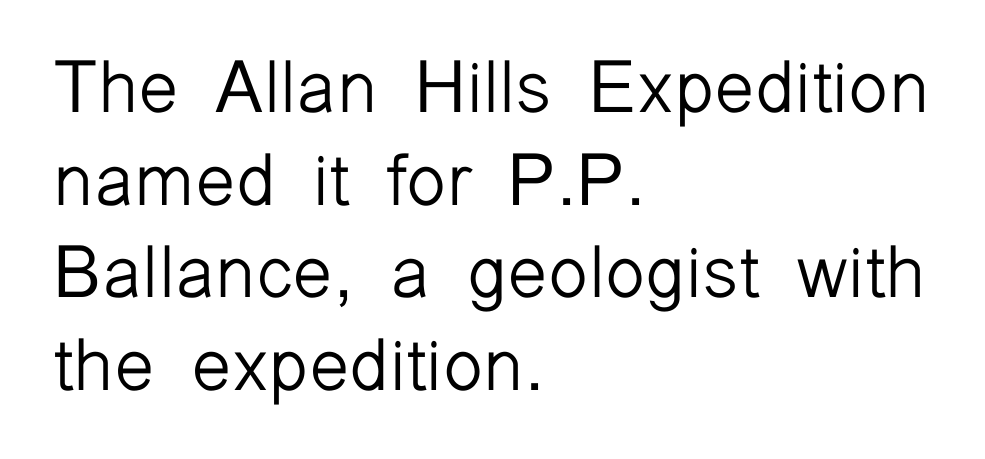
A classic flush-left, rag-right setting is used for this passage. The glyphs in this specimen are sans serif. Looks like regular typesetting: each glyph gets only the width it needs. The font sits on the lighter half of the weight spectrum, regular included.
